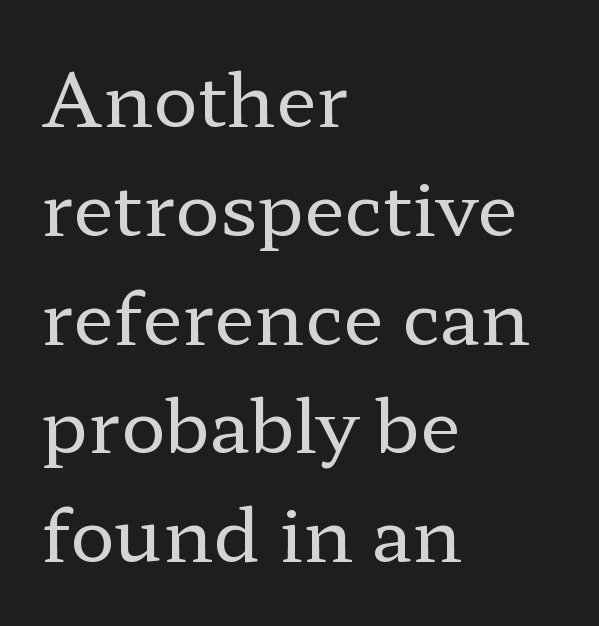
The space beneath each line is pristine and unruled. Designer's note — italics off, roman on. No heavy texture on the line: the type isn't bold. Standard letterfit; no display-style spreading of the glyphs. Is this a fixed-width face? No — the glyphs have proportional, varying widths.
